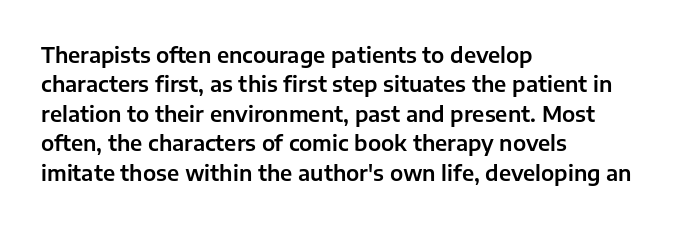
The image shows 21 px text type, upright; set left-aligned, normal line spacing (1.4x), normal letter spacing, not underlined.
